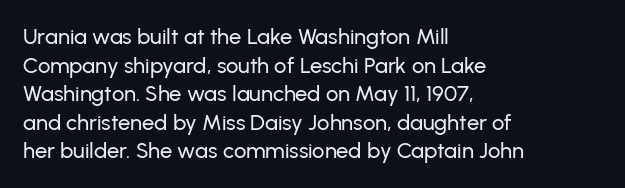
The image shows 22 px text type, upright; set left-aligned, normal line spacing (1.3x), normal letter spacing, not underlined.
